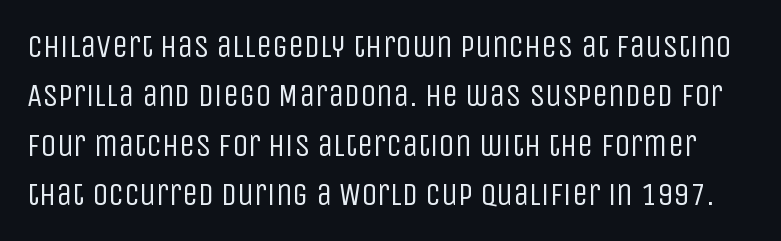
Q: Is the text bold? A: No.
Q: Is the text italic (slanted)? A: No, it is upright.
Q: Is the typeface a serif or a sans-serif typeface? A: Sans-serif.
Q: Is the text underlined? A: No.
Q: Is the spacing between letters normal or unusually wide? A: Normal.
Q: Is the spacing between lines tight, normal or loose? A: Normal.
Q: Width (condensed, normal, or wide)? A: Condensed.
Q: Stroke contrast? A: Low.
Q: x-height? A: Large.
Q: Monospaced? A: No.
